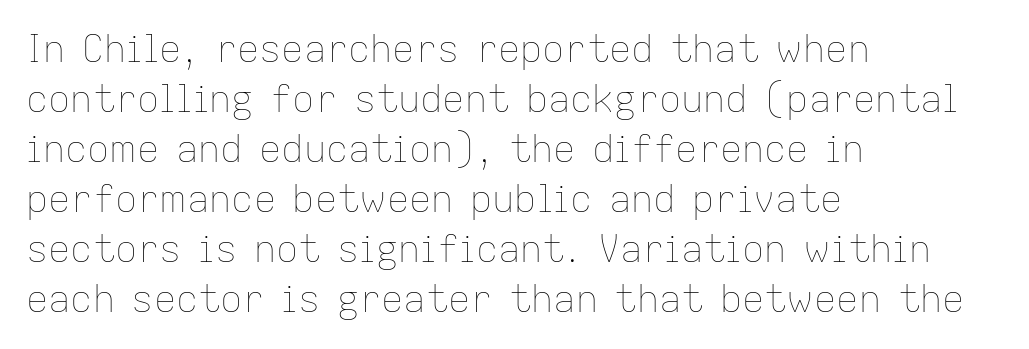
Q: Is the text bold? A: No.
Q: Is the text italic (slanted)? A: No, it is upright.
Q: Is the text underlined? A: No.
Q: How is the paragraph aligned? A: Left-aligned.
Q: Is the spacing between letters normal or unusually wide? A: Normal.
Q: Is the spacing between lines tight, normal or loose? A: Normal.
Q: Width (condensed, normal, or wide)? A: Normal.
Q: Stroke contrast? A: Low.
Q: x-height? A: Medium.
Q: Monospaced? A: No.
